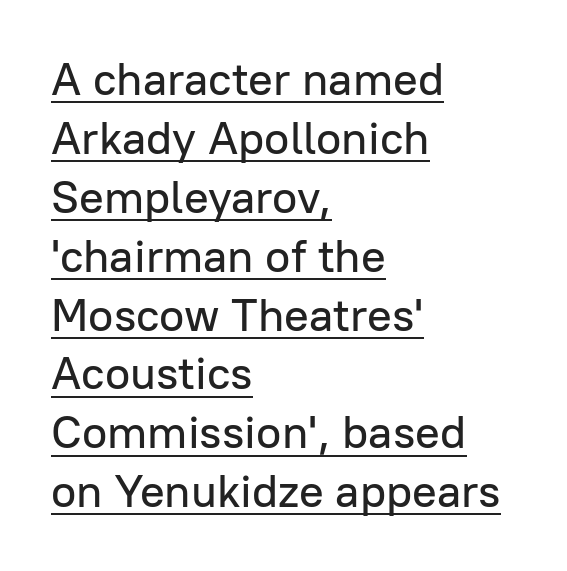
Q: Is the text italic (slanted)? A: No, it is upright.
Q: Is the typeface a serif or a sans-serif typeface? A: Sans-serif.
Q: Is the text underlined? A: Yes.
Q: How is the paragraph aligned? A: Left-aligned.
Q: Is the spacing between letters normal or unusually wide? A: Normal.
Q: Is the spacing between lines tight, normal or loose? A: Normal.
Q: Width (condensed, normal, or wide)? A: Normal.
Q: Stroke contrast? A: Low.
Q: x-height? A: Medium.
Q: Monospaced? A: No.
